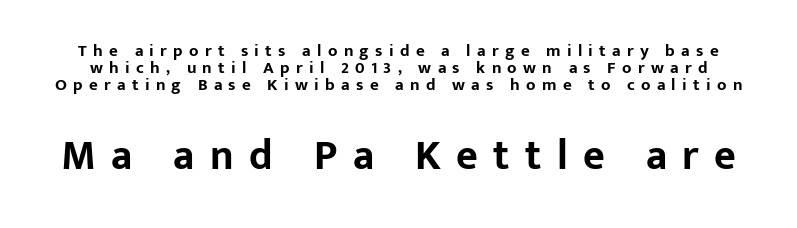
Spacing verdict: proportional, widths tailored to each character. A typesetter would mark this as roman, not italic. Check the space under the baseline: it is left empty. Caption: upper text group reduced, lower text group enlarged. A dark, heavy texture on the line: the type is bold.
